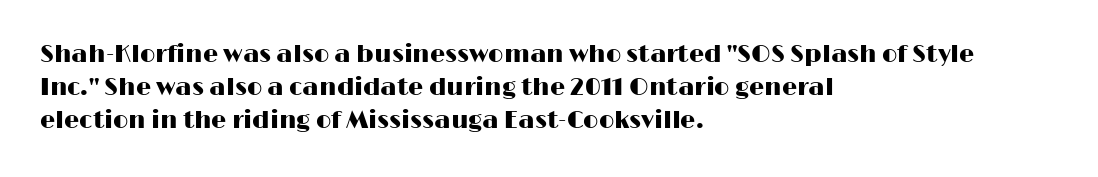
Q: Is the text italic (slanted)? A: No, it is upright.
Q: Is the text underlined? A: No.
Q: How is the paragraph aligned? A: Left-aligned.
Q: Is the spacing between letters normal or unusually wide? A: Normal.
Q: Is the spacing between lines tight, normal or loose? A: Normal.
